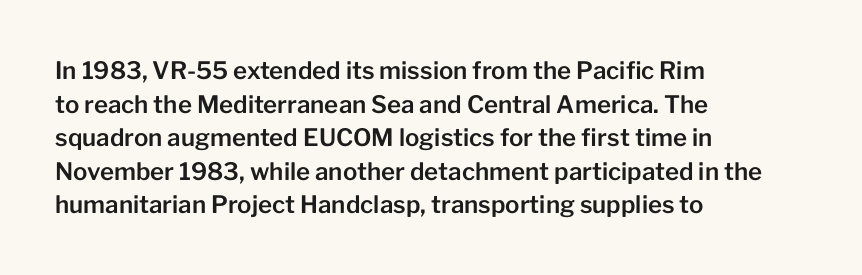
Q: Is the text italic (slanted)? A: No, it is upright.
Q: Is the text underlined? A: No.
Q: How is the paragraph aligned? A: Left-aligned.
Q: Is the spacing between letters normal or unusually wide? A: Normal.
Q: Is the spacing between lines tight, normal or loose? A: Normal.
